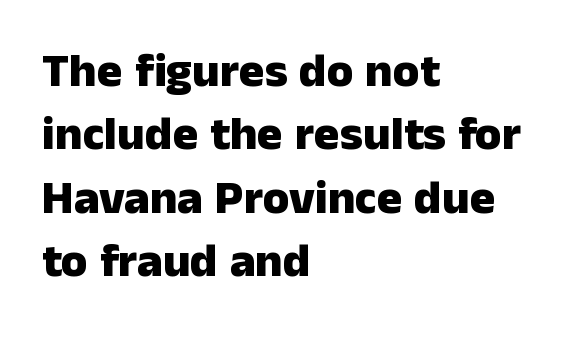
The image shows 48 px heavy sans-serif type, upright; set left-aligned, normal line spacing (1.32x), normal letter spacing, not underlined; low stroke contrast and a medium x-height.
